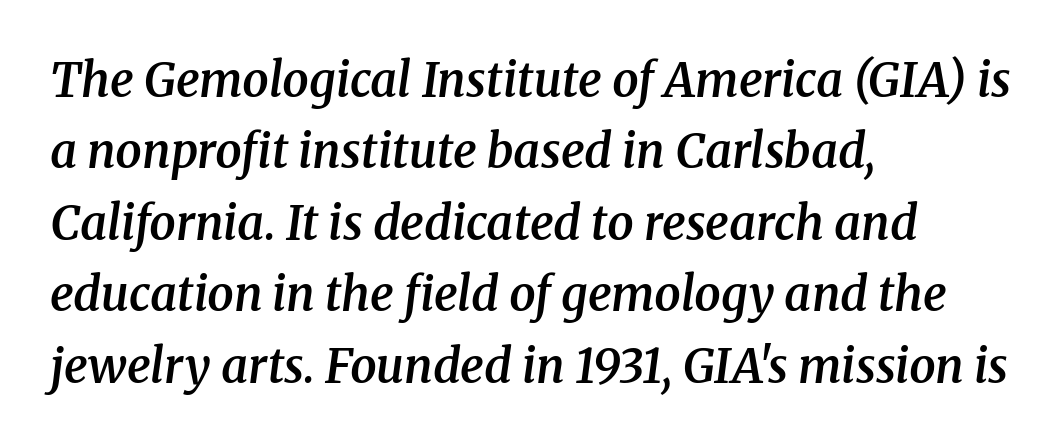
A typesetter would mark this as italic. Strokes here are thickened, but only to semibold level. The designer left line spacing at the default. Decoration check: the copy has no underline. Stroke terminals: seriffed. Layout note: lines flush left.
